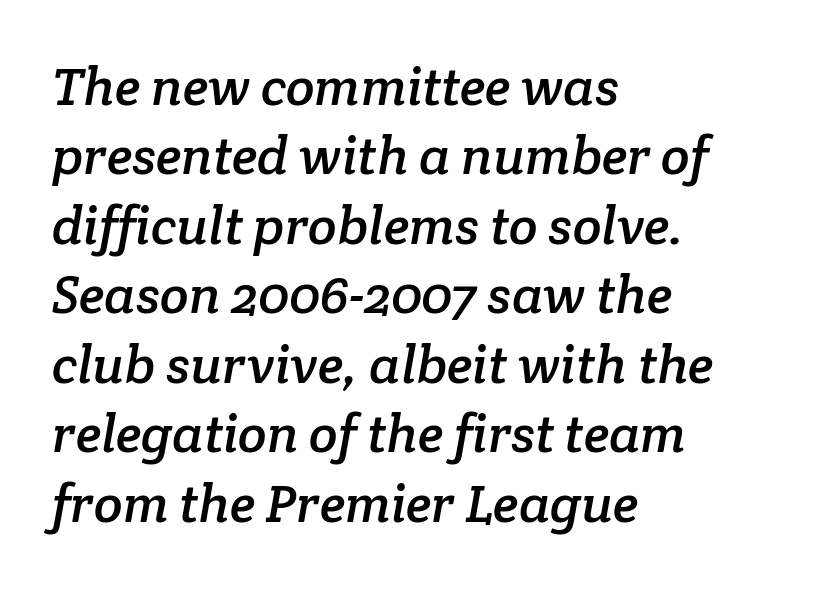
{"serif": "yes", "width": "normal", "stroke_contrast": "low", "x_height": "medium", "monospaced": "no", "underline": "no", "align": "left", "line_spacing": "normal", "line_spacing_ratio": 1.31, "letter_spacing": "normal", "letter_spacing_em": 0.0, "glyph_px": 53}
